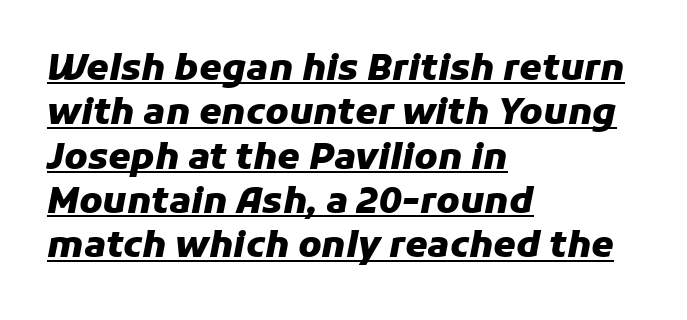
Q: Is the text bold? A: Yes.
Q: Is the text italic (slanted)? A: Yes, it leans right by about 11 degrees.
Q: Is the text underlined? A: Yes.
Q: How is the paragraph aligned? A: Left-aligned.
Q: Is the spacing between letters normal or unusually wide? A: Normal.
Q: Width (condensed, normal, or wide)? A: Normal.
Q: Stroke contrast? A: Low.
Q: x-height? A: Medium.
Q: Monospaced? A: No.
